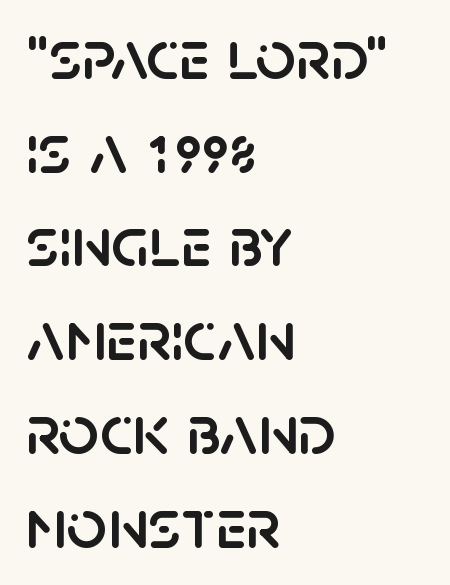
The image shows 71 px sans-serif type, upright; set left-aligned, normal line spacing (1.32x), normal letter spacing, not underlined; low stroke contrast and a large x-height.
